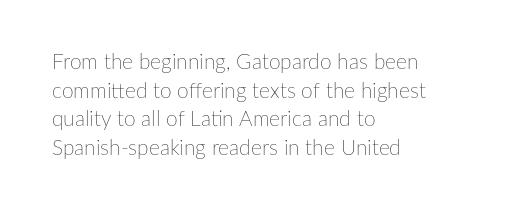
Line beginnings align vertically; line endings do not. Whoever set this chose a conventional vertical rhythm. Stroke mass is kept to a normal reading level or below. Nobody touched the tracking dial on this one.
